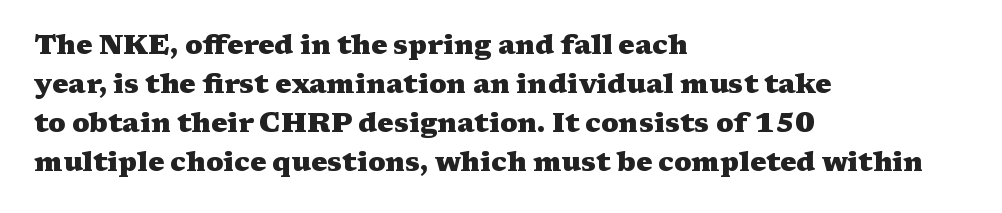
The image shows 27 px bold type, upright; set left-aligned, normal line spacing (1.44x), normal letter spacing, not underlined.
